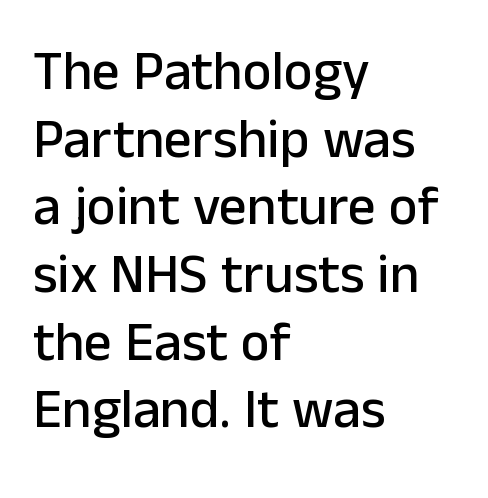
The image shows 55 px sans-serif type, upright; set left-aligned, line spacing 1.23x, normal letter spacing, not underlined; low stroke contrast and a medium x-height.
